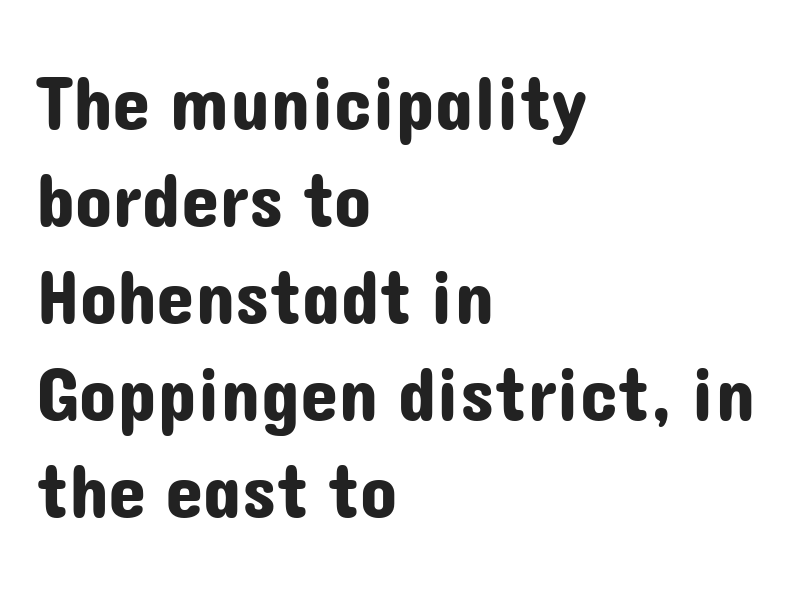
Glyph-to-glyph distance matches everyday printed text. What's the leading like? Ordinary, nothing unusual. Caption: multi-line text, flush left, ragged right. This rendering features lettering with no underline. The face used here is proportionally spaced, like ordinary book or web type. The type sits square on the baseline with zero lean.
